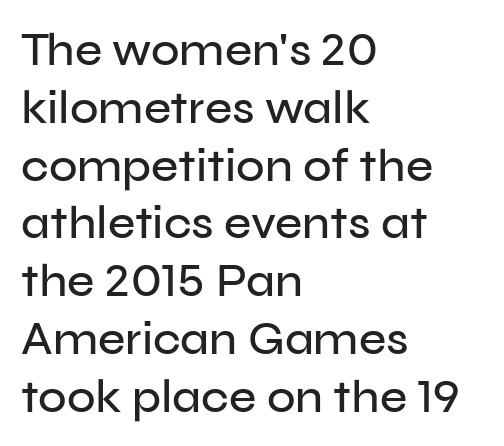
These lines are rendered in a variable-pitch font. The baseline area is clear. These lines are set flush left with a ragged right edge. No italicization has been applied; the sample stays upright.
